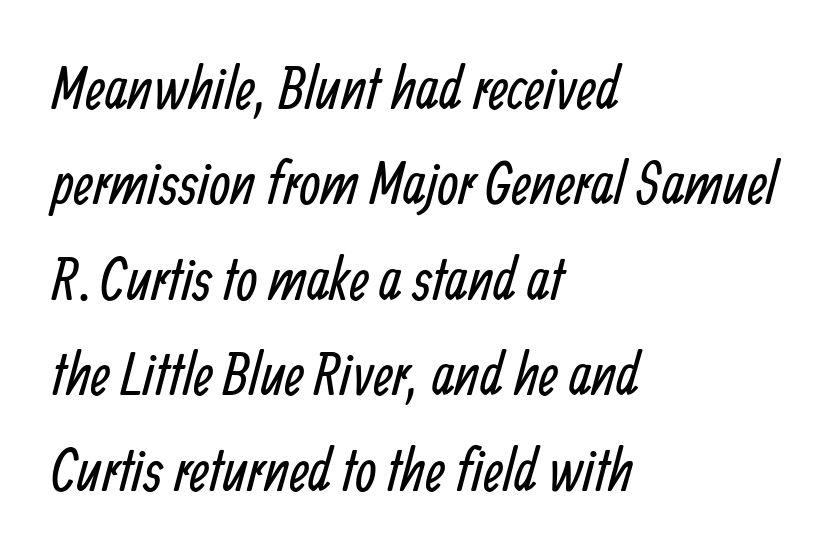
The image shows 60 px regular-weight, condensed sans-serif type; set left-aligned, normal line spacing (1.59x), normal letter spacing, not underlined; low stroke contrast and a medium x-height.
